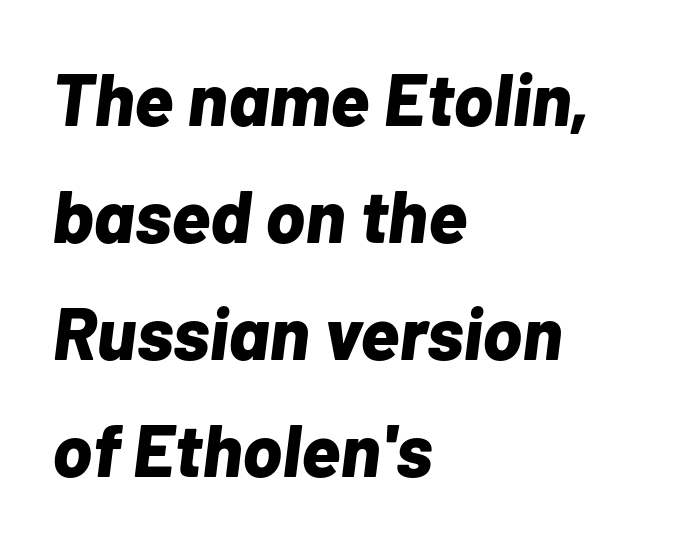
The image shows 74 px bold type, italic (leaning right); set left-aligned, normal line spacing (1.58x), normal letter spacing, not underlined; low stroke contrast and a medium x-height.
